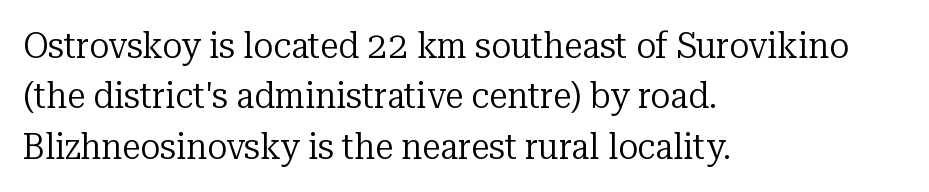
{"serif": "yes", "italic": "no", "bold": "no", "weight": "regular", "width": "normal", "stroke_contrast": "low", "x_height": "medium", "monospaced": "no", "underline": "no", "align": "left", "line_spacing": "normal", "line_spacing_ratio": 1.36, "letter_spacing": "normal", "letter_spacing_em": 0.0, "glyph_px": 37}
